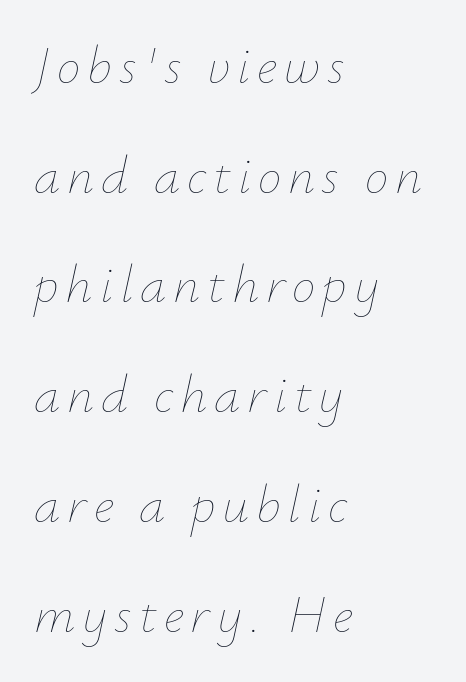
Q: Is the text bold? A: No.
Q: Is the text italic (slanted)? A: Yes, it leans right by about 12 degrees.
Q: Is the text underlined? A: No.
Q: How is the paragraph aligned? A: Left-aligned.
Q: Is the spacing between lines tight, normal or loose? A: Loose.
Q: Width (condensed, normal, or wide)? A: Normal.
Q: Stroke contrast? A: Low.
Q: x-height? A: Small.
Q: Monospaced? A: No.
